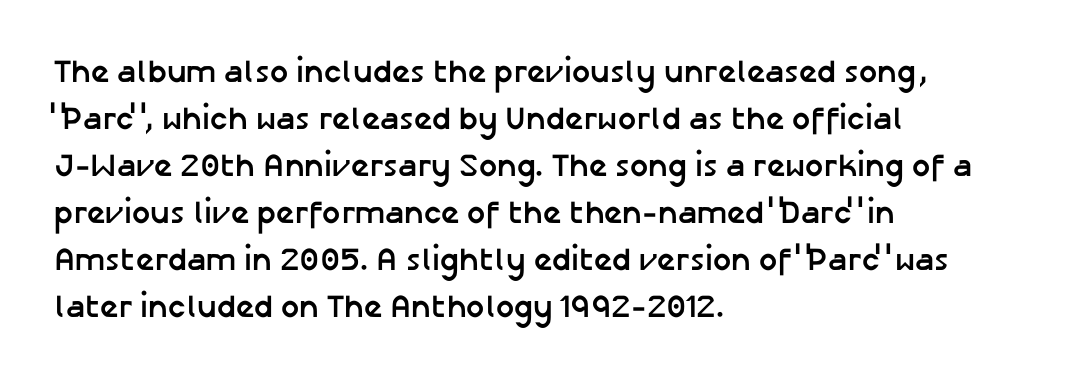
The image shows 32 px semibold sans-serif type, upright; set left-aligned, normal line spacing (1.47x), normal letter spacing, not underlined; low stroke contrast and a medium x-height.
